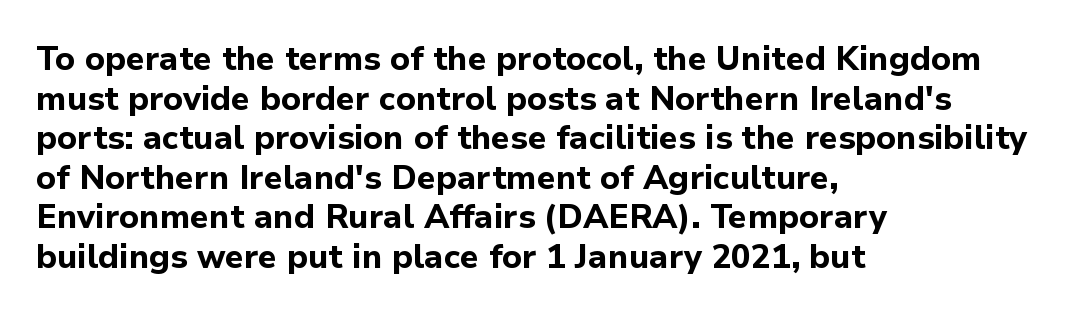
{"serif": "no", "italic": "no", "bold": "yes", "weight": "bold", "width": "normal", "stroke_contrast": "low", "x_height": "medium", "monospaced": "no", "underline": "no", "align": "left", "line_spacing_ratio": 1.2, "letter_spacing": "normal", "letter_spacing_em": 0.0, "glyph_px": 33}
